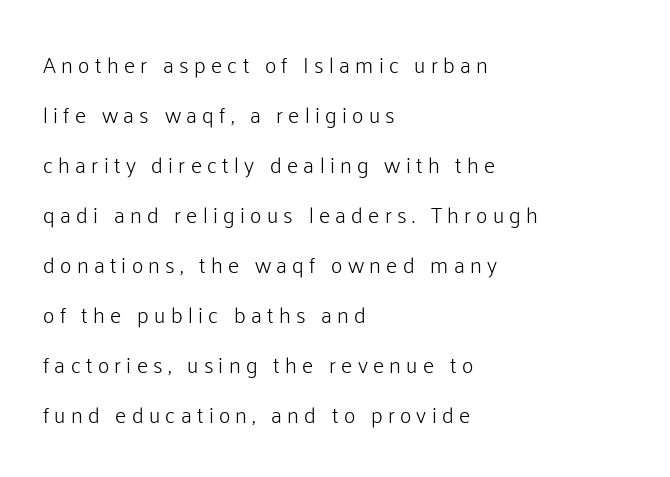
The image shows 22 px text type, upright; set left-aligned, loose line spacing (2.27x), unusually wide letter spacing (+0.24 em), not underlined.
